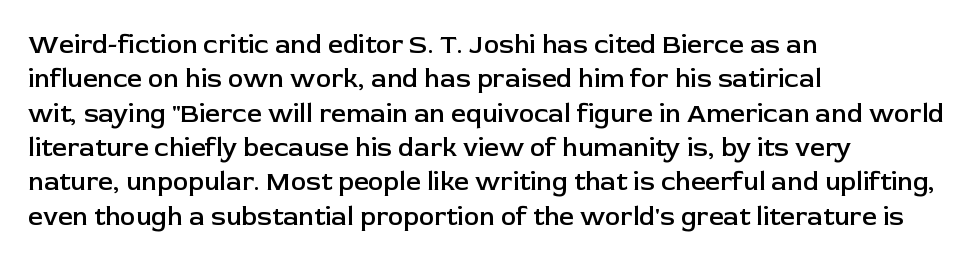
{"italic": "no", "bold": "semi", "underline": "no", "align": "left", "line_spacing": "normal", "line_spacing_ratio": 1.32, "letter_spacing": "normal", "letter_spacing_em": 0.0, "glyph_px": 26}
